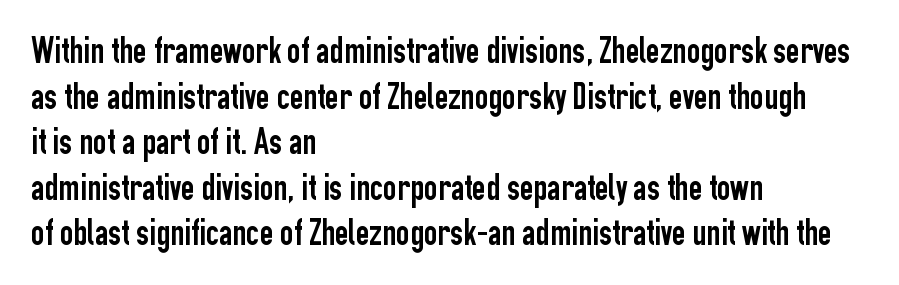
Here the glyphs are tracked normally, forming tight word shapes. Note: no serifs on the glyphs. Check under the words: just untouched page. These lines are rendered in a variable-pitch font.
